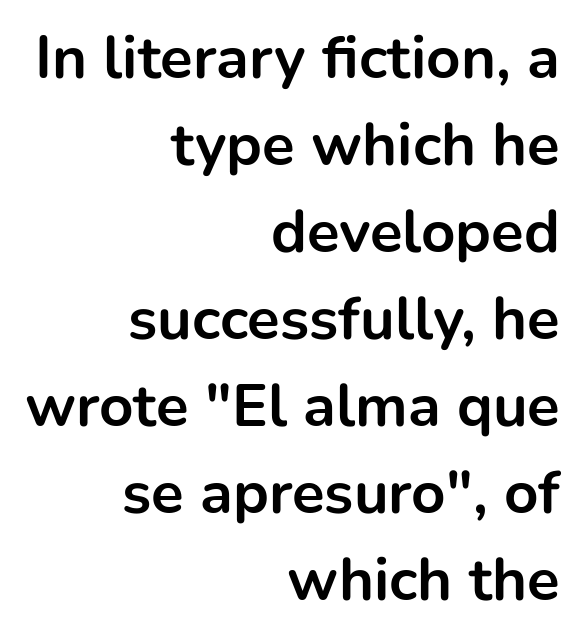
{"serif": "no", "italic": "no", "bold": "yes", "weight": "bold", "width": "normal", "stroke_contrast": "low", "x_height": "medium", "monospaced": "no", "underline": "no", "align": "right", "line_spacing": "normal", "line_spacing_ratio": 1.45, "letter_spacing": "normal", "letter_spacing_em": 0.0, "glyph_px": 60}
